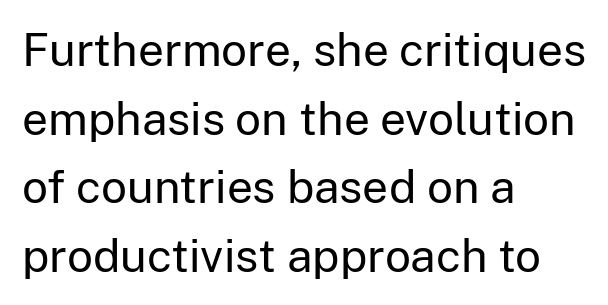
These lines keep a tight, regular rhythm from letter to letter. No word sits above an underline. The font sits on the lighter half of the weight spectrum, regular included. The rows are spaced the way most documents space them. The paragraph shown leans on its left margin.
